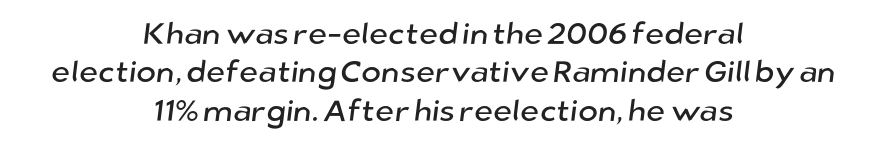
The image shows 30 px sans-serif type; set centered, normal line spacing (1.28x), normal letter spacing, not underlined; low stroke contrast and a medium x-height.
